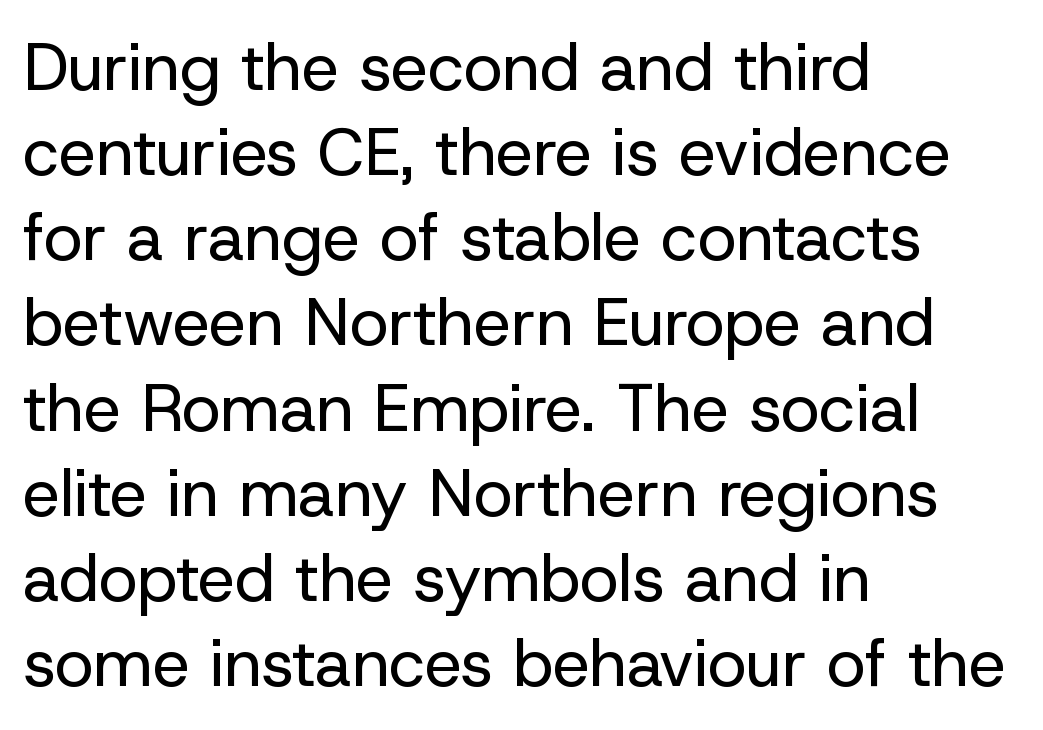
Q: Is the text bold? A: No.
Q: Is the text italic (slanted)? A: No, it is upright.
Q: Is the typeface a serif or a sans-serif typeface? A: Sans-serif.
Q: Is the text underlined? A: No.
Q: How is the paragraph aligned? A: Left-aligned.
Q: Is the spacing between letters normal or unusually wide? A: Normal.
Q: Is the spacing between lines tight, normal or loose? A: Normal.
Q: Width (condensed, normal, or wide)? A: Normal.
Q: Stroke contrast? A: Low.
Q: x-height? A: Medium.
Q: Monospaced? A: No.
